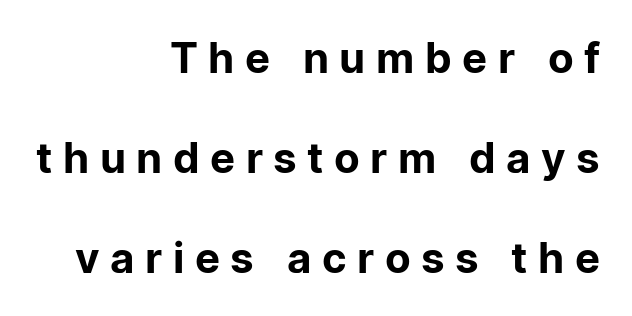
In CSS terms this would be text-align: right. The glyphs in this specimen are sans serif. Each letter keeps its own natural width here, so spacing adapts to shape. Airy leading.
